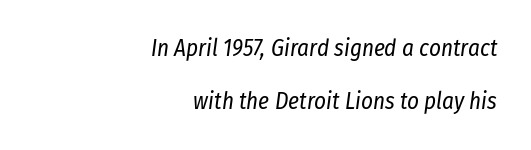
The font is comparable to plain body text, perhaps lighter. No extra tracking has been applied to these lines. The face used here has a pronounced slope to its letters. Line spacing here is loose. The rag falls on the left side of this text block.
